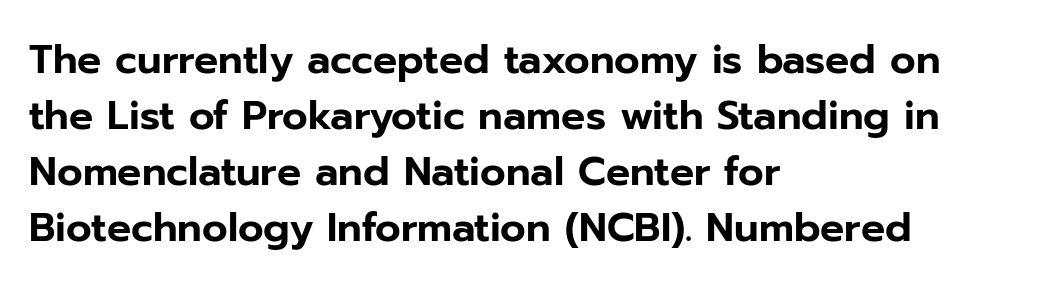
Q: Is the text italic (slanted)? A: No, it is upright.
Q: Is the typeface a serif or a sans-serif typeface? A: Sans-serif.
Q: Is the text underlined? A: No.
Q: How is the paragraph aligned? A: Left-aligned.
Q: Is the spacing between letters normal or unusually wide? A: Normal.
Q: Is the spacing between lines tight, normal or loose? A: Normal.
Q: Width (condensed, normal, or wide)? A: Normal.
Q: Stroke contrast? A: Low.
Q: x-height? A: Medium.
Q: Monospaced? A: No.
